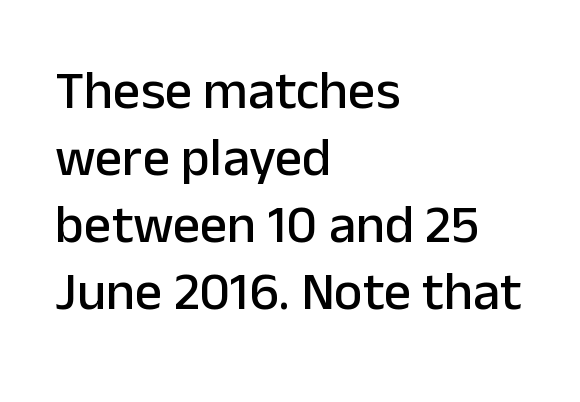
The image shows 54 px sans-serif type, upright; set left-aligned, line spacing 1.24x, normal letter spacing, not underlined; low stroke contrast and a medium x-height.
